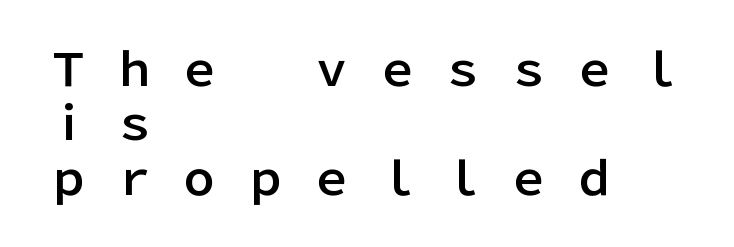
The image shows 45 px sans-serif type, upright; set left-aligned, line spacing 1.21x, unusually wide letter spacing (+0.46 em), not underlined; low stroke contrast and a medium x-height.
